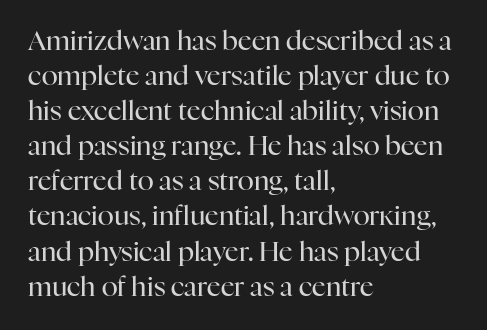
{"italic": "no", "bold": "no", "underline": "no", "align": "left", "line_spacing": "normal", "line_spacing_ratio": 1.3, "letter_spacing": "normal", "letter_spacing_em": 0.0, "glyph_px": 27}
